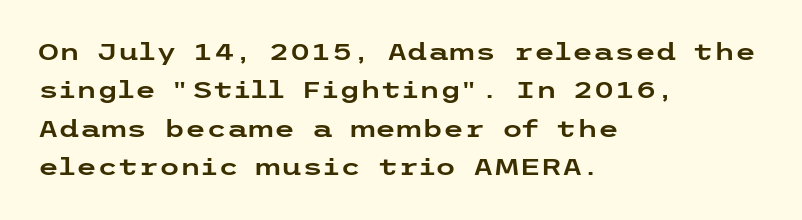
The image shows 24 px text type, upright; set left-aligned, normal line spacing (1.6x), normal letter spacing, not underlined.
